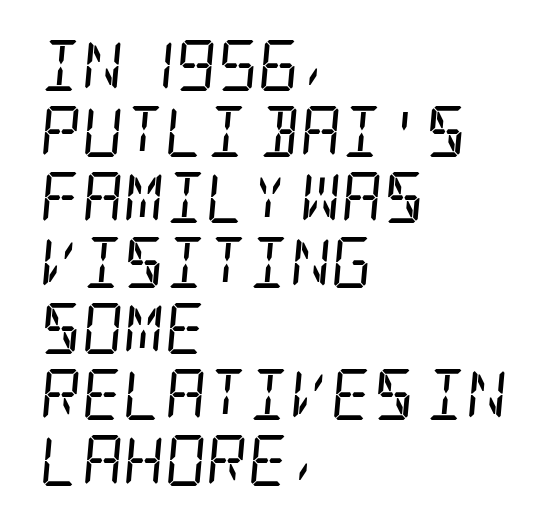
Q: Is the text bold? A: No.
Q: Is the text italic (slanted)? A: Yes, it leans right by about 5 degrees.
Q: Is the typeface a serif or a sans-serif typeface? A: Serif.
Q: Is the text underlined? A: No.
Q: How is the paragraph aligned? A: Left-aligned.
Q: Is the spacing between letters normal or unusually wide? A: Normal.
Q: Is the spacing between lines tight, normal or loose? A: Normal.
Q: Width (condensed, normal, or wide)? A: Condensed.
Q: Stroke contrast? A: Low.
Q: x-height? A: Large.
